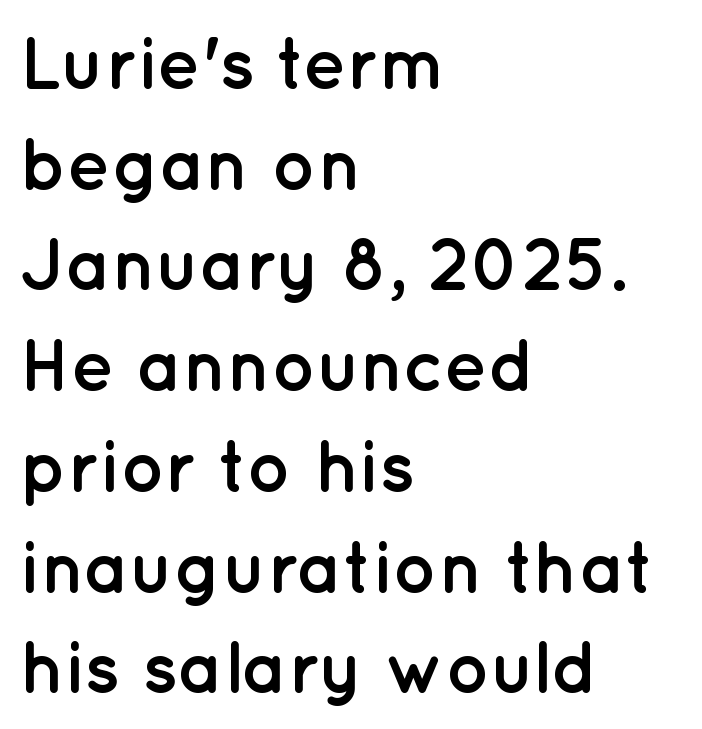
{"serif": "no", "italic": "no", "bold": "yes", "weight": "semibold", "width": "normal", "stroke_contrast": "low", "x_height": "medium", "monospaced": "no", "underline": "no", "align": "left", "line_spacing": "normal", "line_spacing_ratio": 1.38, "letter_spacing": "normal", "letter_spacing_em": 0.0, "glyph_px": 73}
